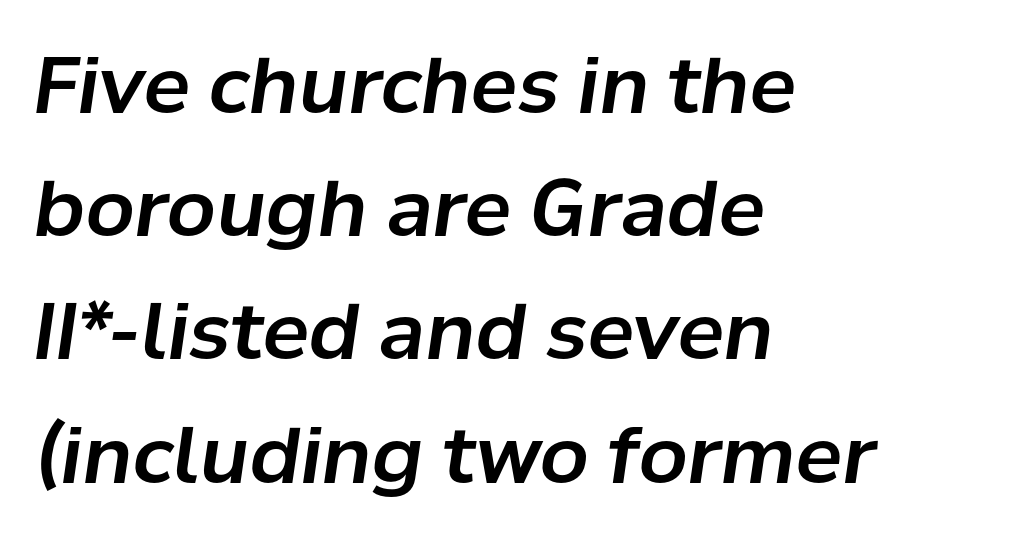
Summary of vertical rhythm: regular, with standard interline spacing. Spacing verdict: proportional, widths tailored to each character. Nobody drew a line under any word here. Words appear dense and cohesive because spacing is normal. The paragraph has a hard left edge and a soft right edge.
